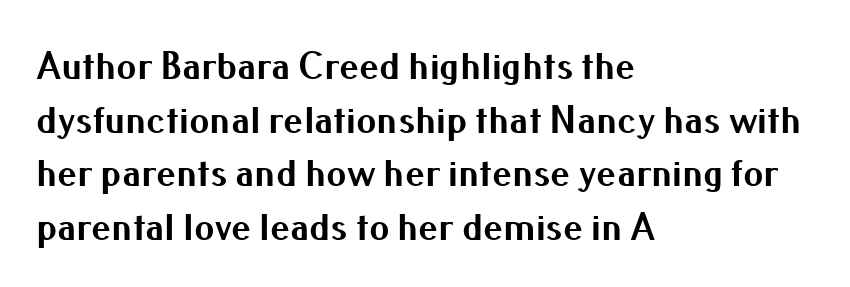
The image shows 40 px bold sans-serif type, upright; set left-aligned, normal line spacing (1.34x), normal letter spacing, not underlined; medium stroke contrast and a small x-height.
